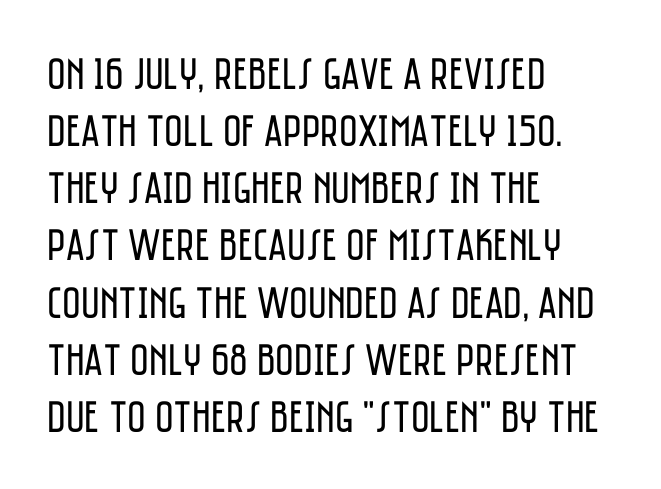
The image shows 45 px regular-weight, condensed sans-serif type, upright; set left-aligned, normal line spacing (1.27x), normal letter spacing, not underlined; low stroke contrast and a large x-height.
